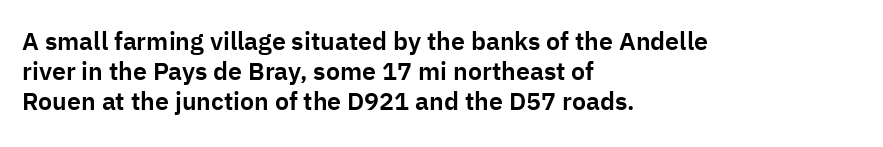
Standard letterfit; no display-style spreading of the glyphs. A typesetter would mark this as roman, not italic. Does the copy run flush right? No — it runs flush left. Words float on clear page, feet unadorned.
